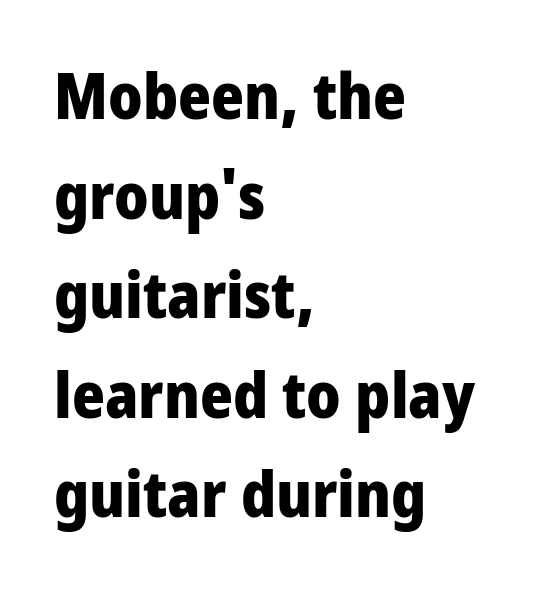
Q: Is the text bold? A: Yes.
Q: Is the text italic (slanted)? A: No, it is upright.
Q: Is the typeface a serif or a sans-serif typeface? A: Sans-serif.
Q: Is the text underlined? A: No.
Q: How is the paragraph aligned? A: Left-aligned.
Q: Is the spacing between letters normal or unusually wide? A: Normal.
Q: Is the spacing between lines tight, normal or loose? A: Normal.
Q: Width (condensed, normal, or wide)? A: Condensed.
Q: Stroke contrast? A: Low.
Q: x-height? A: Large.
Q: Monospaced? A: No.
